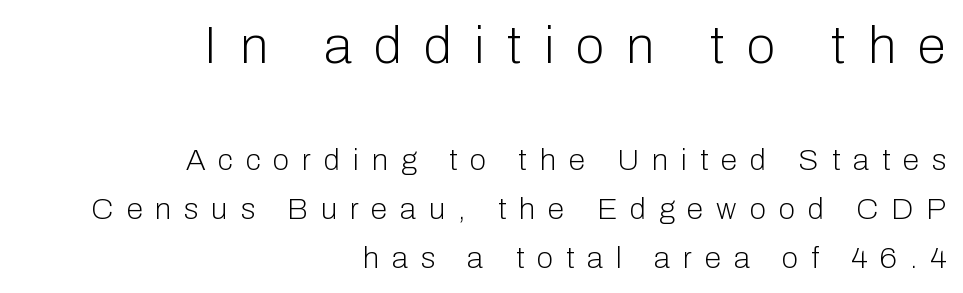
{"serif": "no", "italic": "no", "bold": "no", "weight": "light", "width": "normal", "stroke_contrast": "low", "x_height": "medium", "monospaced": "no", "underline": "no", "align": "right", "line_spacing": "normal", "line_spacing_ratio": 1.63, "letter_spacing": "wide", "letter_spacing_em": 0.43, "larger_block": "first", "size_ratio": 1.73, "glyph_px": 52}
